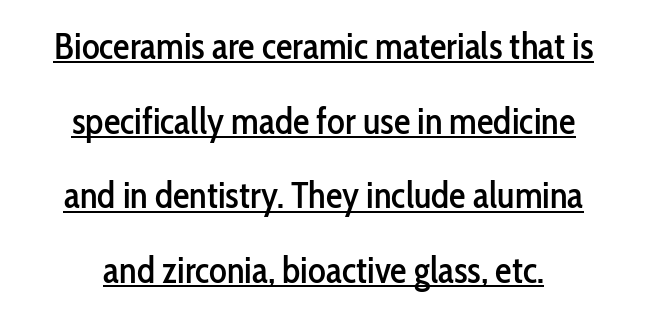
{"serif": "no", "italic": "no", "width": "condensed", "stroke_contrast": "low", "x_height": "medium", "monospaced": "no", "underline": "yes", "align": "center", "line_spacing": "loose", "line_spacing_ratio": 2.02, "letter_spacing": "normal", "letter_spacing_em": 0.0, "glyph_px": 37}
